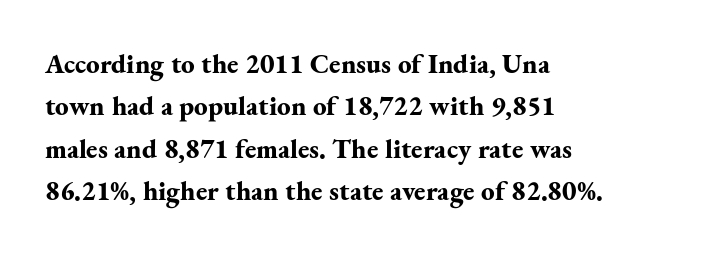
{"italic": "no", "bold": "yes", "underline": "no", "align": "left", "line_spacing": "normal", "line_spacing_ratio": 1.57, "letter_spacing": "normal", "letter_spacing_em": 0.0, "glyph_px": 27}
